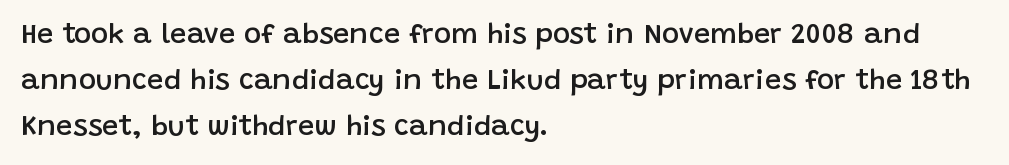
Q: Is the text bold? A: Semi-bold.
Q: Is the text italic (slanted)? A: No, it is upright.
Q: Is the typeface a serif or a sans-serif typeface? A: Sans-serif.
Q: Is the text underlined? A: No.
Q: How is the paragraph aligned? A: Left-aligned.
Q: Is the spacing between letters normal or unusually wide? A: Normal.
Q: Is the spacing between lines tight, normal or loose? A: Normal.
Q: Width (condensed, normal, or wide)? A: Normal.
Q: Stroke contrast? A: Low.
Q: x-height? A: Large.
Q: Monospaced? A: No.
